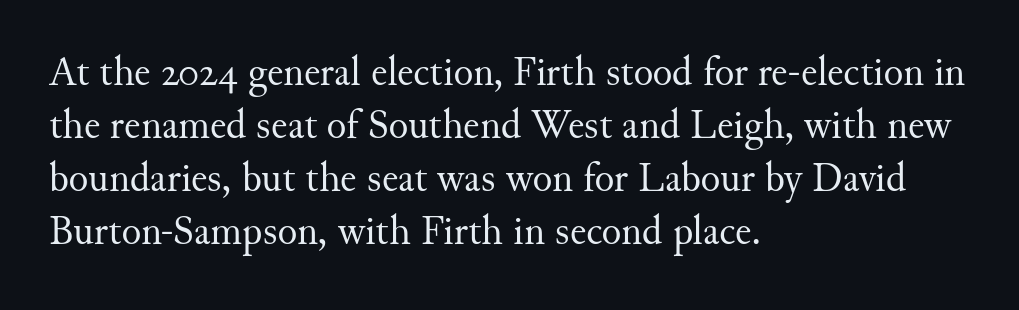
Q: Is the text bold? A: No.
Q: Is the text italic (slanted)? A: No, it is upright.
Q: Is the typeface a serif or a sans-serif typeface? A: Serif.
Q: Is the text underlined? A: No.
Q: How is the paragraph aligned? A: Left-aligned.
Q: Is the spacing between letters normal or unusually wide? A: Normal.
Q: Is the spacing between lines tight, normal or loose? A: Normal.
Q: Width (condensed, normal, or wide)? A: Normal.
Q: Stroke contrast? A: Medium.
Q: x-height? A: Small.
Q: Monospaced? A: No.
